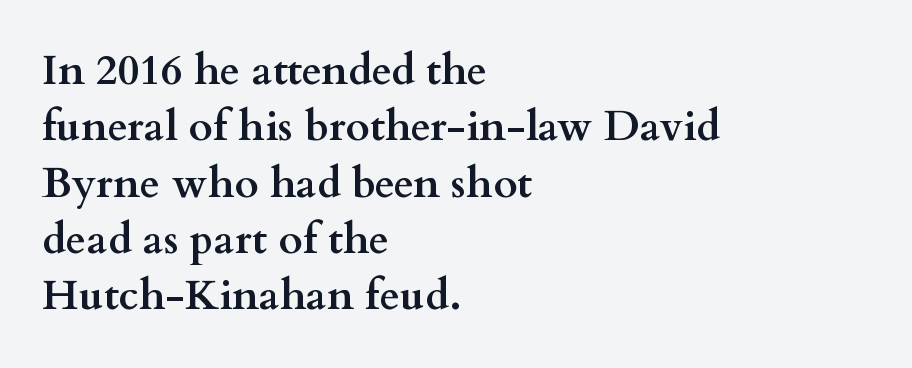
{"serif": "yes", "italic": "no", "bold": "yes", "weight": "semibold", "width": "wide", "stroke_contrast": "medium", "x_height": "small", "monospaced": "no", "underline": "no", "align": "left", "line_spacing": "normal", "line_spacing_ratio": 1.34, "letter_spacing": "normal", "letter_spacing_em": 0.0, "glyph_px": 42}
